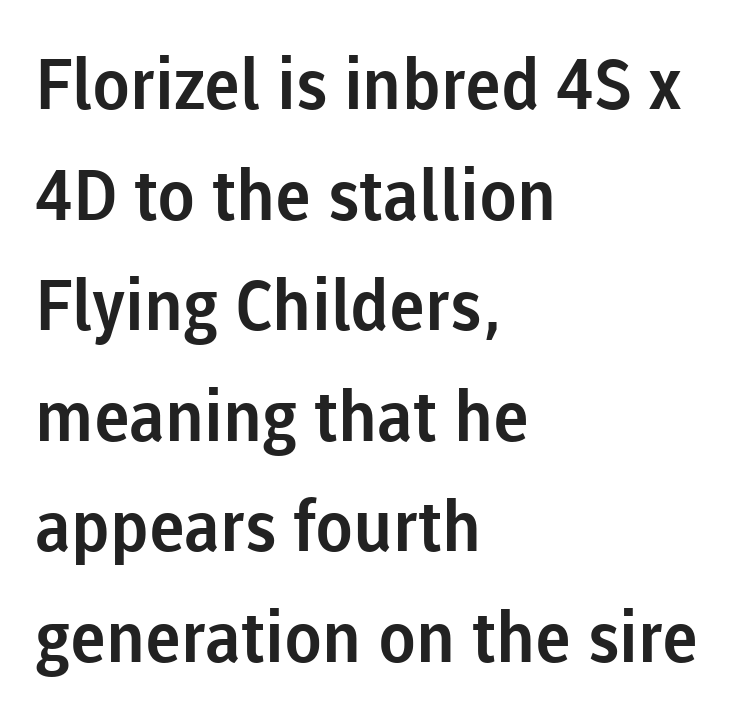
Q: Is the text italic (slanted)? A: No, it is upright.
Q: Is the typeface a serif or a sans-serif typeface? A: Sans-serif.
Q: Is the text underlined? A: No.
Q: How is the paragraph aligned? A: Left-aligned.
Q: Is the spacing between letters normal or unusually wide? A: Normal.
Q: Is the spacing between lines tight, normal or loose? A: Normal.
Q: Width (condensed, normal, or wide)? A: Normal.
Q: Stroke contrast? A: Low.
Q: x-height? A: Medium.
Q: Monospaced? A: No.
